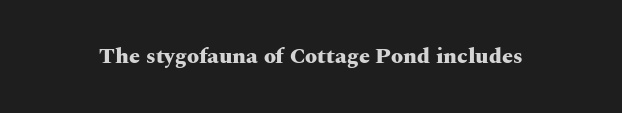
The image shows 22 px bold type, upright; set normal letter spacing, not underlined.
